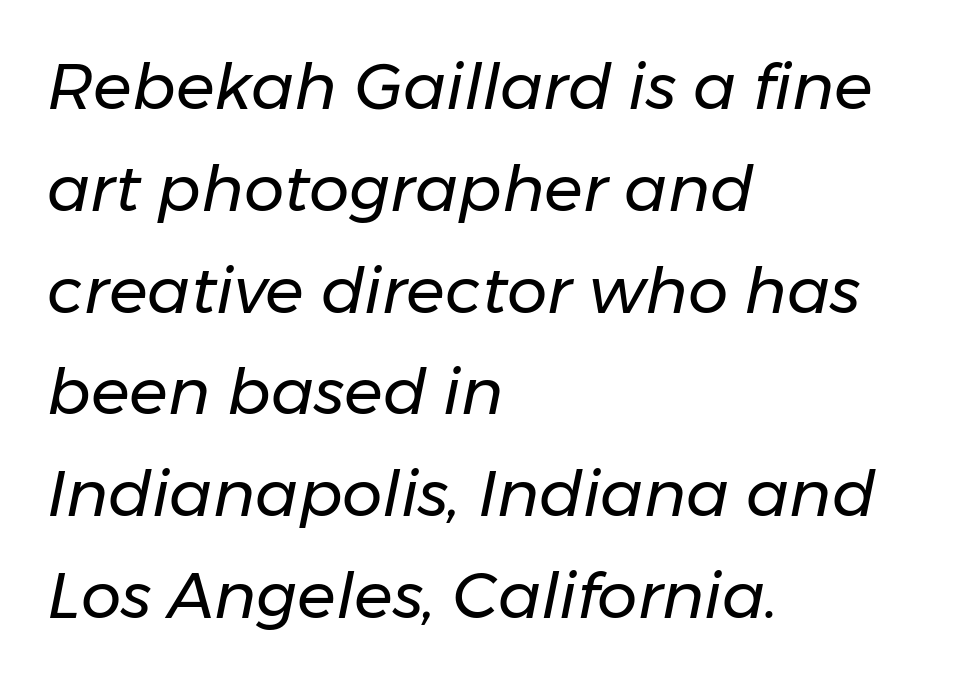
Q: Is the text bold? A: No.
Q: Is the text italic (slanted)? A: Yes, it leans right by about 11 degrees.
Q: Is the text underlined? A: No.
Q: How is the paragraph aligned? A: Left-aligned.
Q: Is the spacing between letters normal or unusually wide? A: Normal.
Q: Is the spacing between lines tight, normal or loose? A: Normal.
Q: Width (condensed, normal, or wide)? A: Normal.
Q: Stroke contrast? A: Low.
Q: x-height? A: Medium.
Q: Monospaced? A: No.
